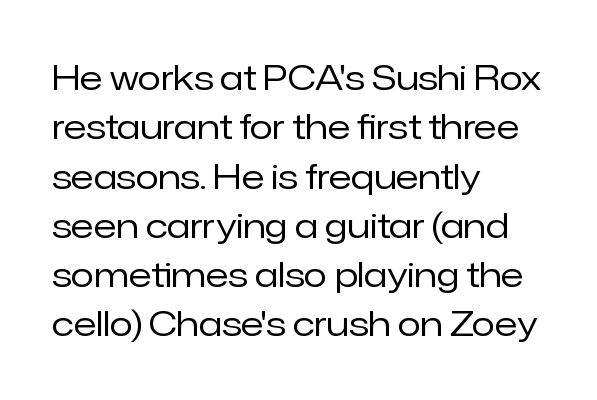
Caption: multi-line text, flush left, ragged right. Looks like regular typesetting: each glyph gets only the width it needs. Do the letters lean? They stand straight. A clean baseline with only descenders dipping below it. Nobody touched the tracking dial on this one. Serif or sans? Sans — the stroke terminals are bare.
